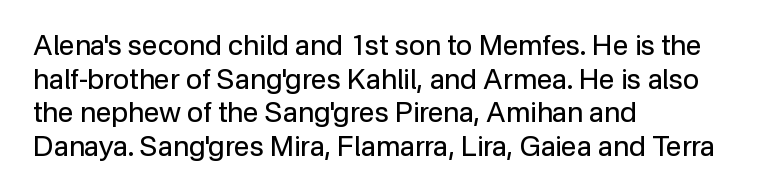
Q: Is the text bold? A: No.
Q: Is the text italic (slanted)? A: No, it is upright.
Q: Is the typeface a serif or a sans-serif typeface? A: Sans-serif.
Q: Is the text underlined? A: No.
Q: How is the paragraph aligned? A: Left-aligned.
Q: Is the spacing between letters normal or unusually wide? A: Normal.
Q: Width (condensed, normal, or wide)? A: Normal.
Q: Stroke contrast? A: Low.
Q: x-height? A: Medium.
Q: Monospaced? A: No.
